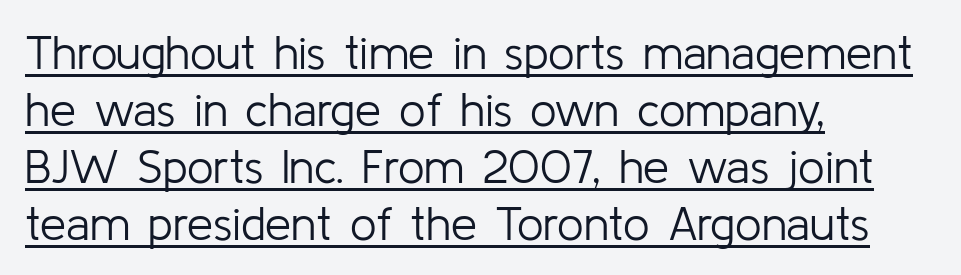
Each letter's strokes conclude bluntly, with no projecting serifs. The passage shown is not bold in any degree. Italic: no, the glyphs are upright roman. The face used here is proportionally spaced, like ordinary book or web type.
